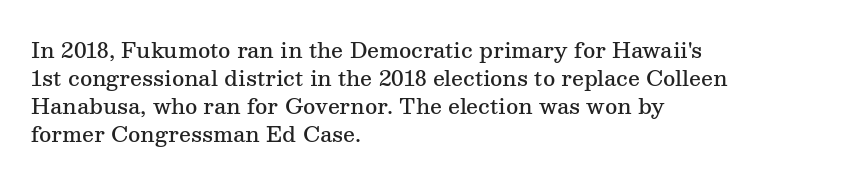
The image shows 21 px text type, upright; set left-aligned, normal line spacing (1.34x), normal letter spacing, not underlined.
